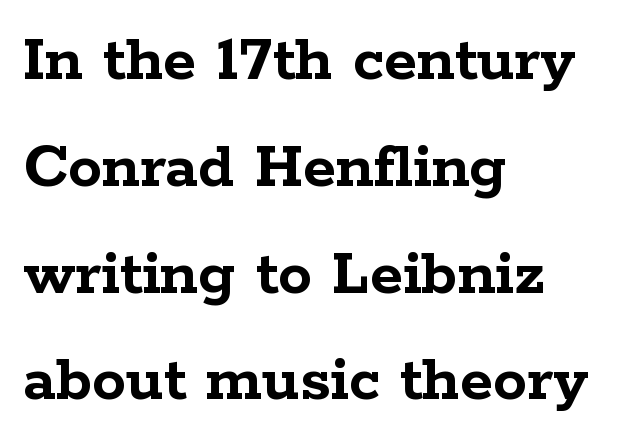
The image shows 68 px semibold, wide serif type, upright; set left-aligned, normal line spacing (1.57x), normal letter spacing, not underlined; low stroke contrast and a medium x-height.
